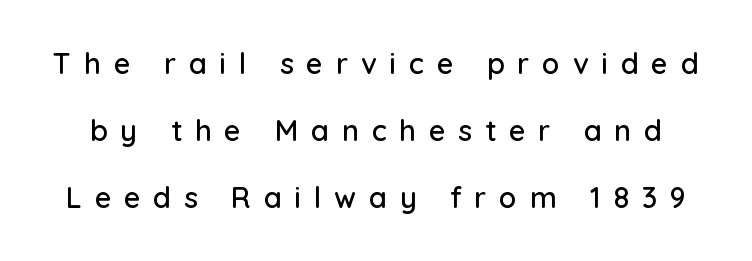
Q: Is the text italic (slanted)? A: No, it is upright.
Q: Is the typeface a serif or a sans-serif typeface? A: Sans-serif.
Q: Is the text underlined? A: No.
Q: Is the spacing between letters normal or unusually wide? A: Unusually wide.
Q: Is the spacing between lines tight, normal or loose? A: Loose.
Q: Width (condensed, normal, or wide)? A: Normal.
Q: Stroke contrast? A: Low.
Q: x-height? A: Medium.
Q: Monospaced? A: No.
